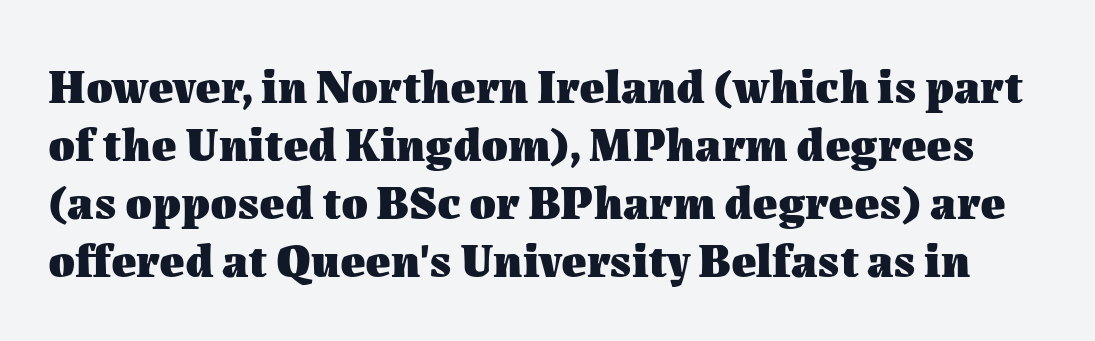
The axis of the letterforms is exactly vertical. Character widths vary here, with narrow letters taking less room than wide ones. There is no visible air inserted between adjacent glyphs. Caption: bold face, heavy strokes. Bare-footed words on every line.
